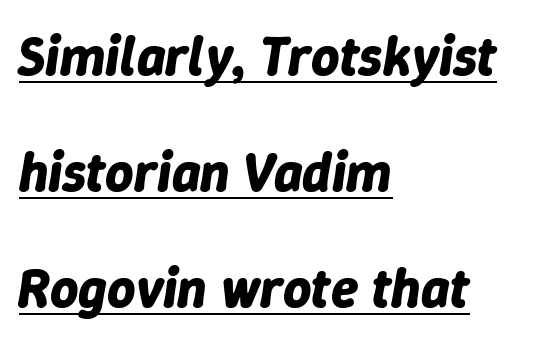
The image shows 55 px bold type, italic (leaning right); set left-aligned, loose line spacing (2.11x), normal letter spacing, underlined; low stroke contrast and a medium x-height.
